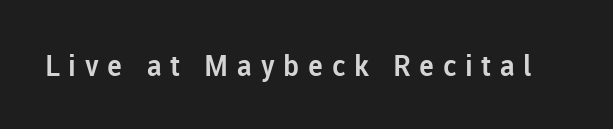
{"serif": "no", "italic": "no", "width": "normal", "stroke_contrast": "low", "x_height": "medium", "monospaced": "no", "underline": "no", "letter_spacing": "wide", "letter_spacing_em": 0.3, "glyph_px": 29}
